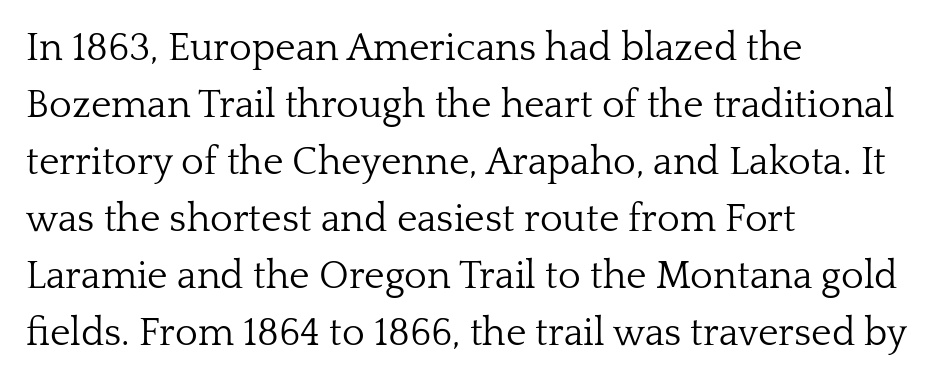
The image shows 39 px light serif type, upright; set left-aligned, normal line spacing (1.46x), normal letter spacing, not underlined; low stroke contrast and a medium x-height.
